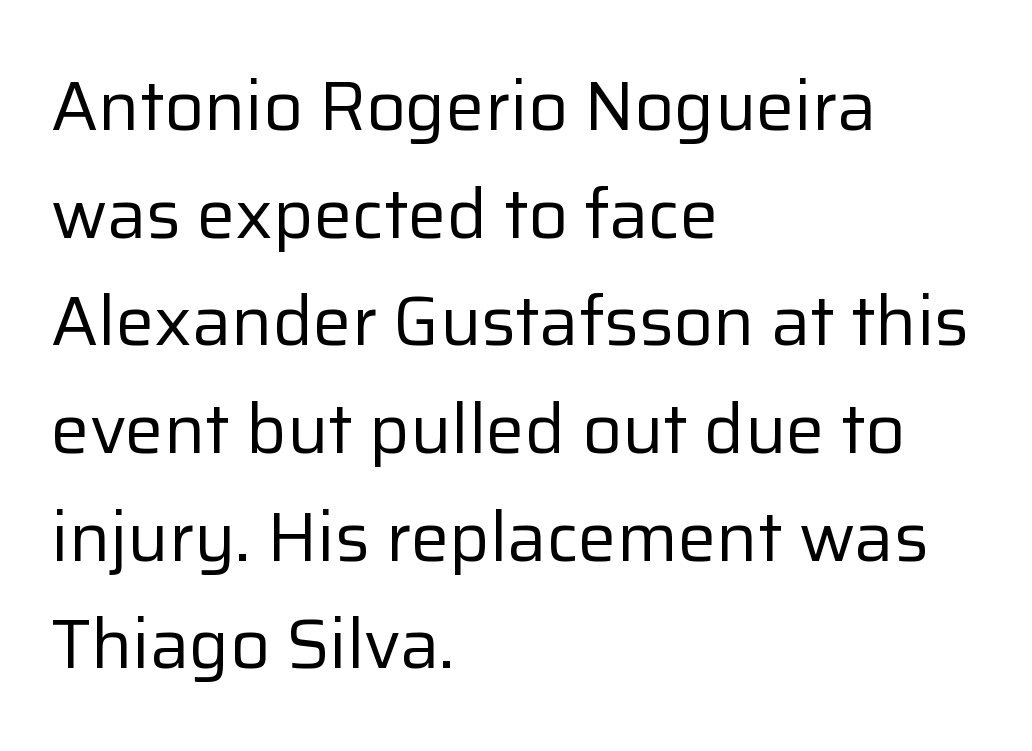
The image shows 69 px regular-weight sans-serif type, upright; set left-aligned, normal line spacing (1.56x), normal letter spacing, not underlined; low stroke contrast and a medium x-height.
